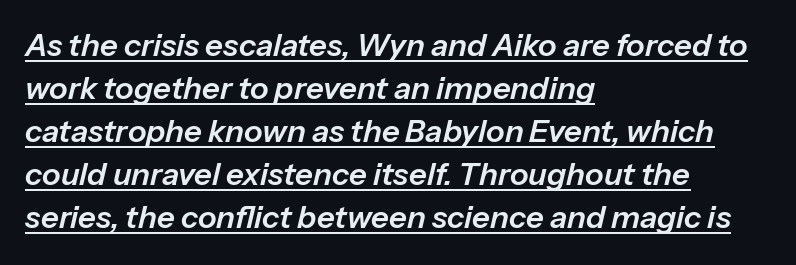
{"italic": "yes", "lean": "right", "slant_degrees": 13, "width": "normal", "stroke_contrast": "low", "x_height": "medium", "monospaced": "no", "underline": "yes", "align": "left", "line_spacing": "normal", "line_spacing_ratio": 1.39, "letter_spacing": "normal", "letter_spacing_em": 0.0, "glyph_px": 31}
